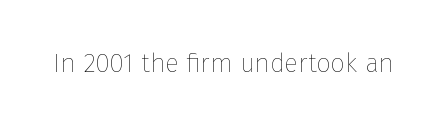
The image shows 26 px text type, upright; set normal letter spacing, not underlined.
